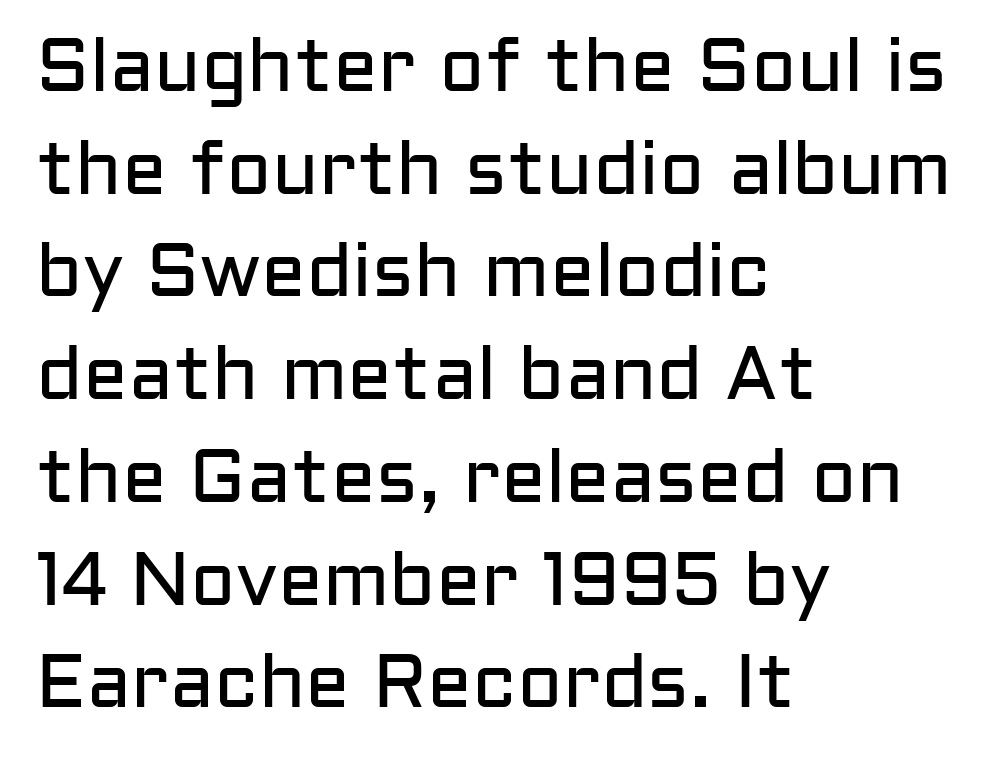
Q: Is the text bold? A: No.
Q: Is the text italic (slanted)? A: No, it is upright.
Q: Is the typeface a serif or a sans-serif typeface? A: Sans-serif.
Q: Is the text underlined? A: No.
Q: How is the paragraph aligned? A: Left-aligned.
Q: Is the spacing between letters normal or unusually wide? A: Normal.
Q: Is the spacing between lines tight, normal or loose? A: Normal.
Q: Width (condensed, normal, or wide)? A: Normal.
Q: Stroke contrast? A: Low.
Q: x-height? A: Medium.
Q: Monospaced? A: No.
